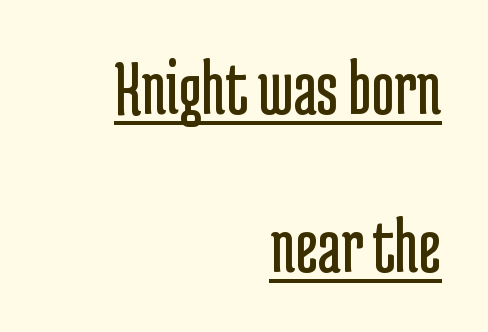
Q: Is the text bold? A: No.
Q: Is the text italic (slanted)? A: No, it is upright.
Q: Is the typeface a serif or a sans-serif typeface? A: Sans-serif.
Q: Is the text underlined? A: Yes.
Q: How is the paragraph aligned? A: Right-aligned.
Q: Is the spacing between letters normal or unusually wide? A: Normal.
Q: Is the spacing between lines tight, normal or loose? A: Loose.
Q: Width (condensed, normal, or wide)? A: Condensed.
Q: Stroke contrast? A: Low.
Q: x-height? A: Medium.
Q: Monospaced? A: No.
